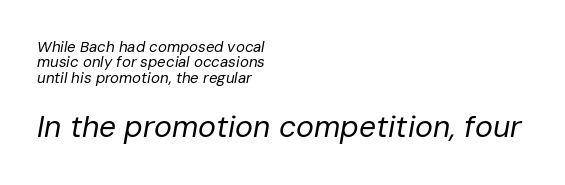
Leading: reduced. The font is comparable to plain body text, perhaps lighter. Do the characters align in a grid? No, the font is proportional. Left-aligned paragraph, ragged on the right.
